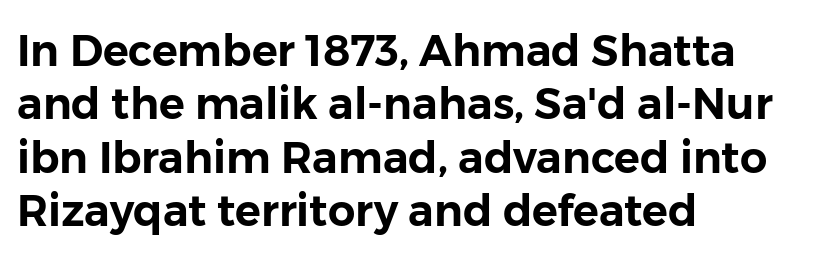
The image shows 43 px sans-serif type, upright; set left-aligned, line spacing 1.24x, normal letter spacing, not underlined; low stroke contrast and a medium x-height.
